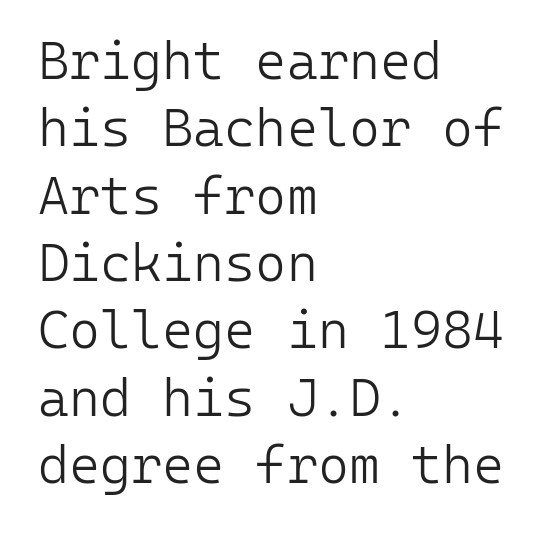
The type is set solid horizontally, with unmodified tracking. Ascenders rise straight up at ninety degrees. Horizontally, the lines are justified to the leading edge only. Counters stay open thanks to moderate or lighter strokes. Letterform terminals end flat and unadorned throughout the passage.
